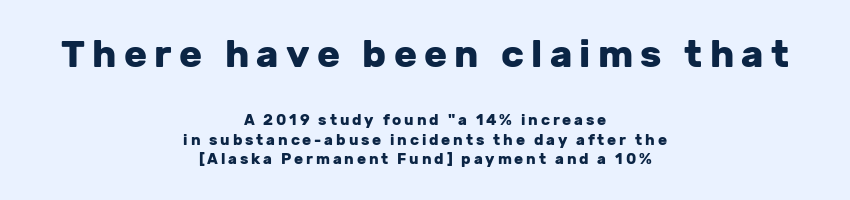
{"serif": "no", "italic": "no", "bold": "yes", "weight": "heavy", "width": "normal", "stroke_contrast": "low", "x_height": "medium", "monospaced": "no", "underline": "no", "align": "center", "line_spacing": "normal", "line_spacing_ratio": 1.29, "larger_block": "first", "size_ratio": 2.53, "glyph_px": 38}
